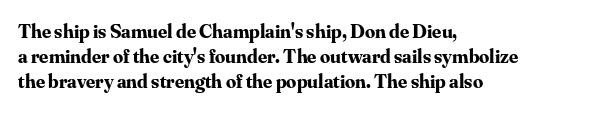
{"italic": "no", "bold": "yes", "underline": "no", "align": "left", "line_spacing": "normal", "line_spacing_ratio": 1.26, "letter_spacing": "normal", "letter_spacing_em": 0.0, "glyph_px": 20}
